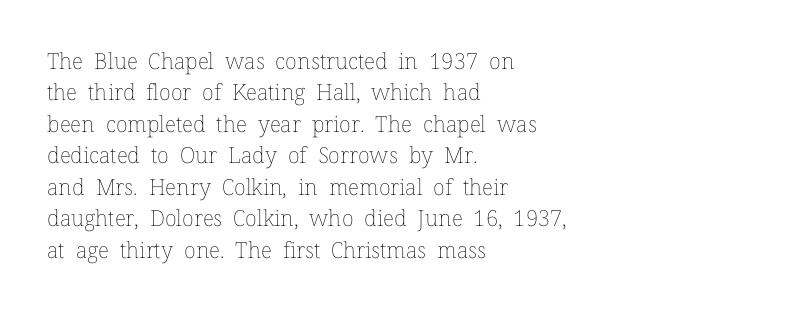
{"italic": "no", "bold": "no", "underline": "no", "align": "left", "line_spacing": "normal", "line_spacing_ratio": 1.43, "letter_spacing": "normal", "letter_spacing_em": 0.0, "glyph_px": 22}
